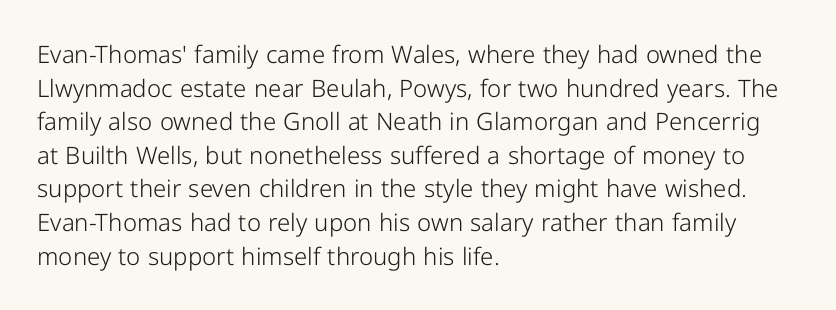
The image shows 24 px text type, upright; set left-aligned, normal line spacing (1.4x), normal letter spacing, not underlined.
